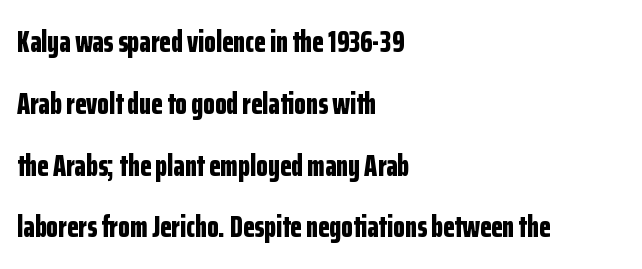
{"serif": "no", "italic": "no", "bold": "yes", "weight": "bold", "width": "condensed", "stroke_contrast": "low", "x_height": "medium", "monospaced": "no", "underline": "no", "align": "left", "line_spacing": "loose", "line_spacing_ratio": 2.06, "letter_spacing": "normal", "letter_spacing_em": 0.0, "glyph_px": 30}
